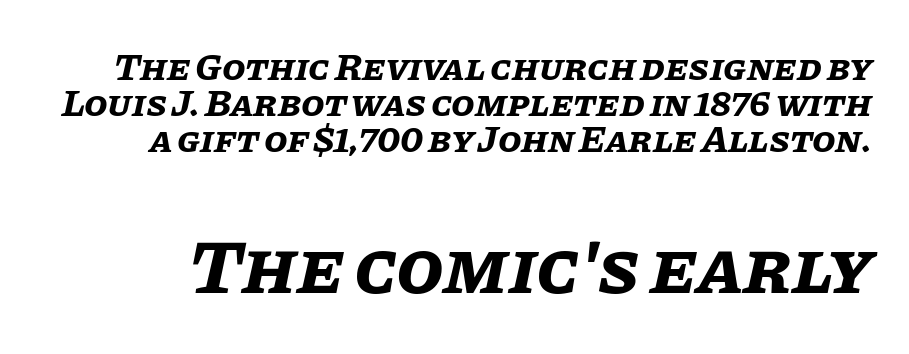
{"italic": "yes", "lean": "right", "slant_degrees": 11, "bold": "yes", "weight": "bold", "width": "normal", "stroke_contrast": "low", "x_height": "large", "monospaced": "no", "underline": "no", "line_spacing": "tight", "line_spacing_ratio": 0.95, "letter_spacing": "normal", "letter_spacing_em": 0.0, "larger_block": "second", "size_ratio": 2.03, "glyph_px": 77}
